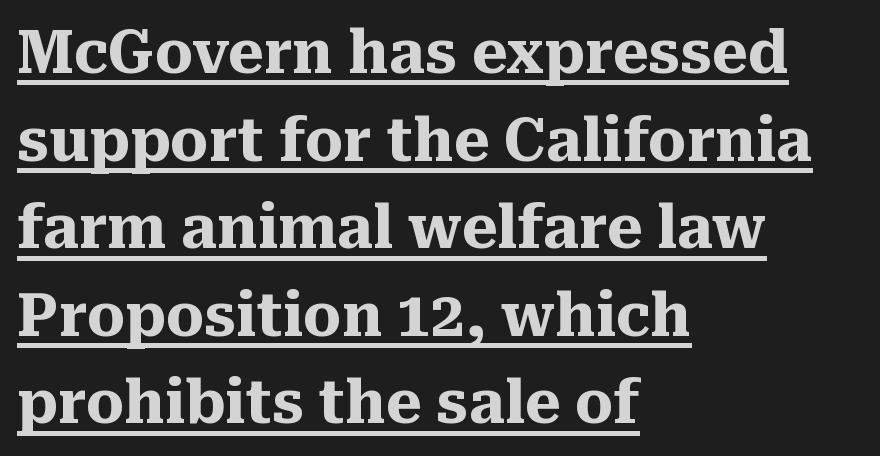
{"serif": "yes", "italic": "no", "bold": "yes", "weight": "heavy", "width": "normal", "stroke_contrast": "medium", "x_height": "medium", "monospaced": "no", "underline": "yes", "align": "left", "line_spacing": "normal", "line_spacing_ratio": 1.46, "letter_spacing": "normal", "letter_spacing_em": 0.0, "glyph_px": 60}
